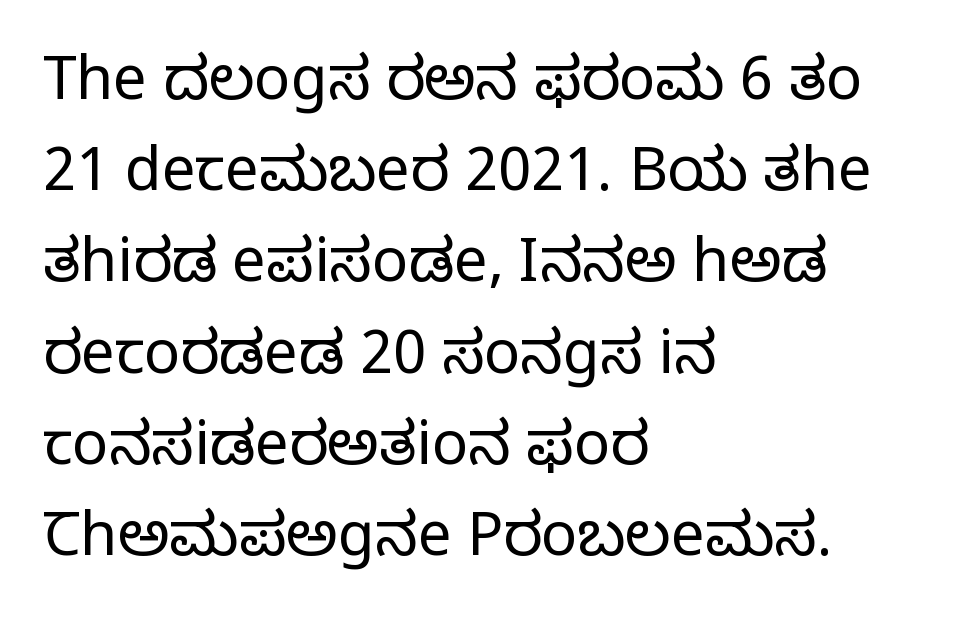
{"serif": "yes", "italic": "no", "bold": "no", "weight": "regular", "width": "normal", "stroke_contrast": "low", "x_height": "large", "monospaced": "no", "underline": "no", "align": "left", "line_spacing": "normal", "line_spacing_ratio": 1.52, "letter_spacing": "normal", "letter_spacing_em": 0.0, "glyph_px": 60}
